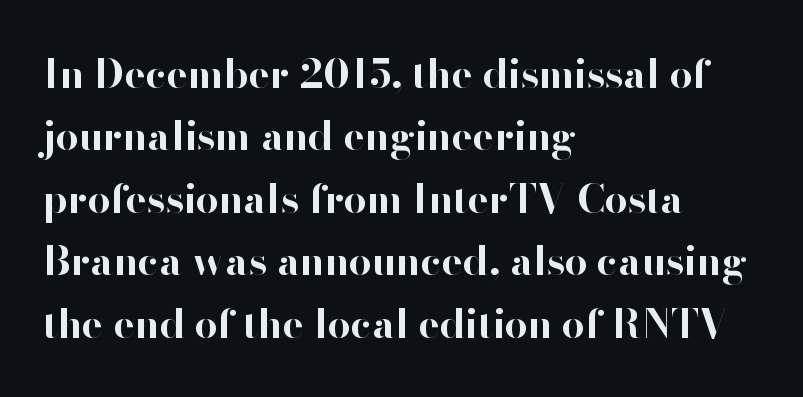
The image shows 40 px bold sans-serif type, upright; set left-aligned, normal line spacing (1.56x), normal letter spacing, not underlined; high stroke contrast and a small x-height.
